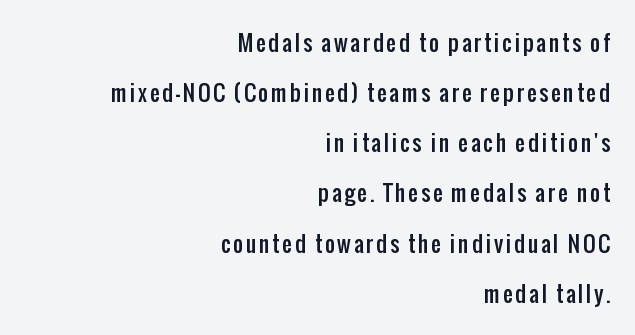
Q: Is the text italic (slanted)? A: No, it is upright.
Q: Is the text underlined? A: No.
Q: How is the paragraph aligned? A: Right-aligned.
Q: Is the spacing between lines tight, normal or loose? A: Loose.
